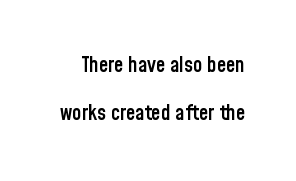
{"italic": "no", "bold": "semi", "underline": "no", "line_spacing": "loose", "line_spacing_ratio": 2.29, "letter_spacing": "normal", "letter_spacing_em": 0.0, "glyph_px": 21}
